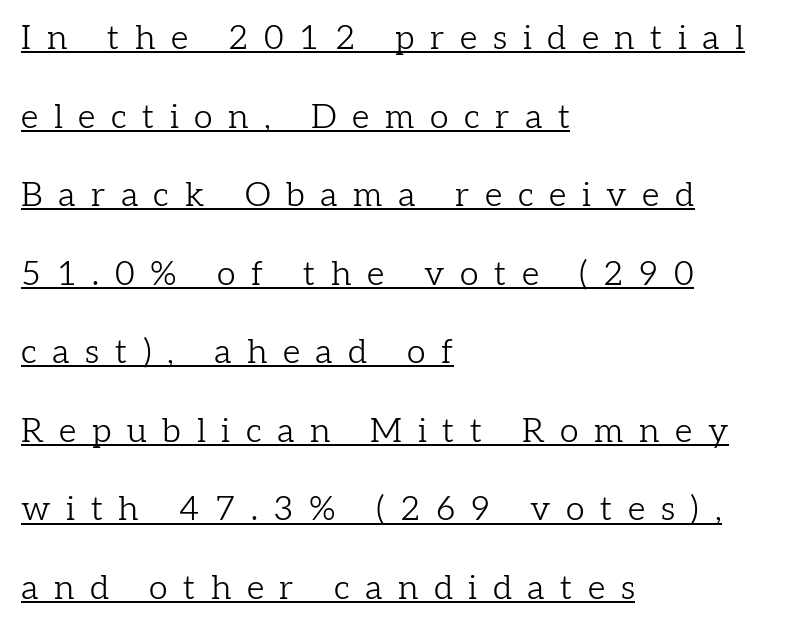
The image shows 34 px light serif type, upright; set left-aligned, loose line spacing (2.31x), unusually wide letter spacing (+0.46 em), underlined; low stroke contrast and a medium x-height.
